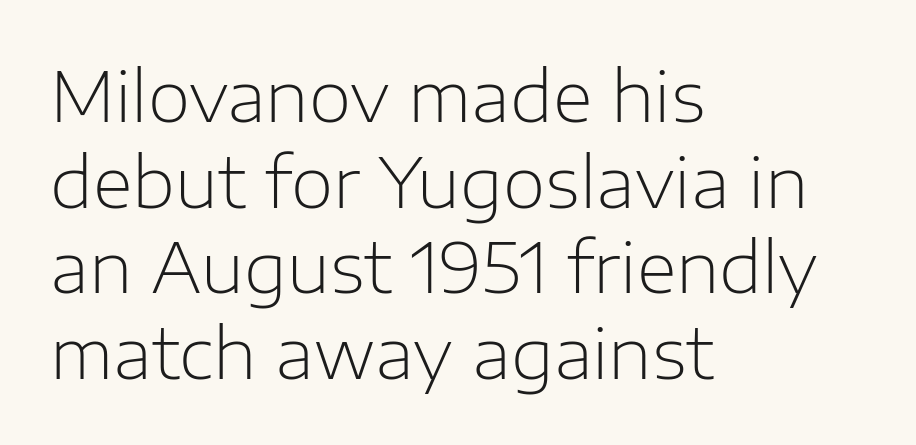
{"serif": "no", "italic": "no", "bold": "no", "weight": "light", "width": "normal", "stroke_contrast": "low", "x_height": "medium", "monospaced": "no", "underline": "no", "align": "left", "line_spacing_ratio": 1.24, "letter_spacing": "normal", "letter_spacing_em": 0.0, "glyph_px": 69}
